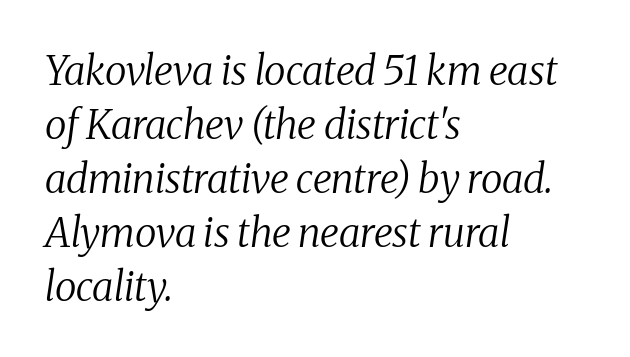
Unlike a clean sans, this face finishes its strokes with serifs. Descender tails drop into unmarked territory. Reading down the block, your eye returns to a fixed left position each line. If you measured baseline to baseline, you'd find a middling distance.
